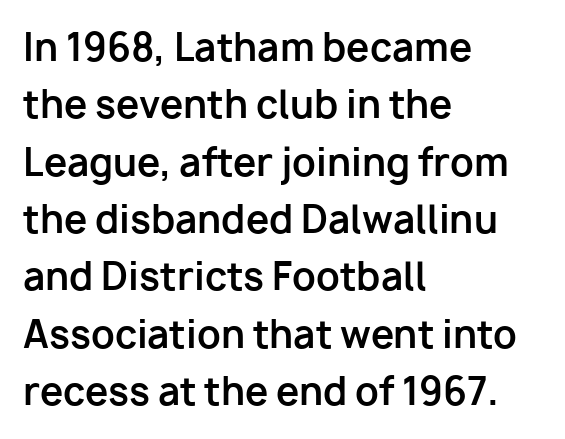
Clear beneath every line of the passage. Proportional: the letters do not fall into vertical columns. How are the letters spaced? Ordinarily, with no added tracking. Does the copy run flush right? No — it runs flush left.
